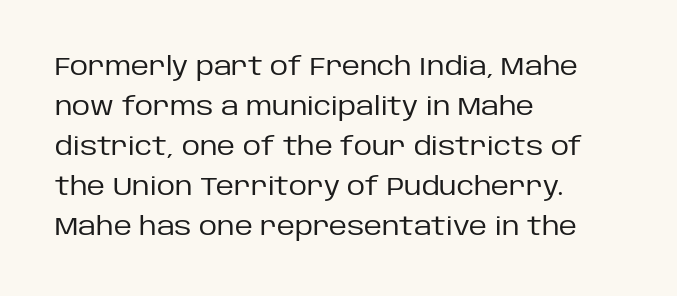
Q: Is the text bold? A: No.
Q: Is the text italic (slanted)? A: No, it is upright.
Q: Is the text underlined? A: No.
Q: How is the paragraph aligned? A: Left-aligned.
Q: Is the spacing between letters normal or unusually wide? A: Normal.
Q: Is the spacing between lines tight, normal or loose? A: Normal.
